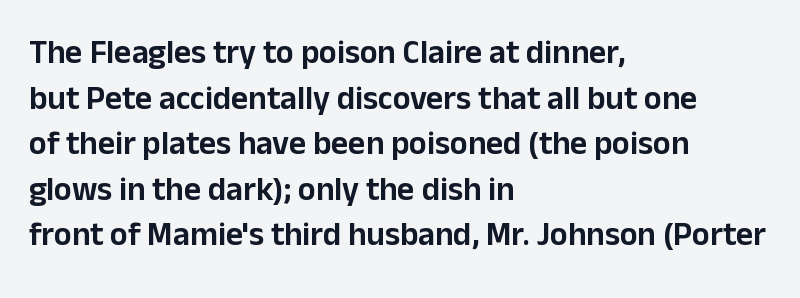
Q: Is the text italic (slanted)? A: No, it is upright.
Q: Is the typeface a serif or a sans-serif typeface? A: Sans-serif.
Q: Is the text underlined? A: No.
Q: How is the paragraph aligned? A: Left-aligned.
Q: Is the spacing between letters normal or unusually wide? A: Normal.
Q: Is the spacing between lines tight, normal or loose? A: Normal.
Q: Width (condensed, normal, or wide)? A: Normal.
Q: Stroke contrast? A: Low.
Q: x-height? A: Medium.
Q: Monospaced? A: No.
